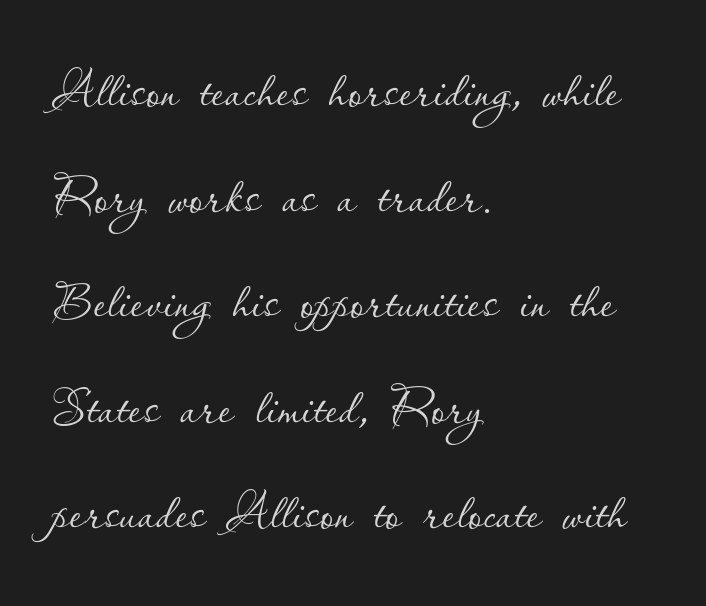
The image shows 69 px thin type; set left-aligned, normal line spacing (1.53x), normal letter spacing, not underlined; low stroke contrast and a small x-height.
